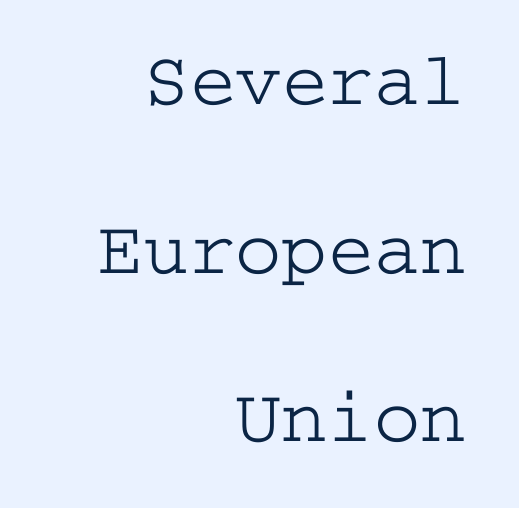
Q: Is the text bold? A: No.
Q: Is the text italic (slanted)? A: No, it is upright.
Q: Is the typeface a serif or a sans-serif typeface? A: Serif.
Q: Is the text underlined? A: No.
Q: How is the paragraph aligned? A: Right-aligned.
Q: Is the spacing between letters normal or unusually wide? A: Normal.
Q: Is the spacing between lines tight, normal or loose? A: Loose.
Q: Width (condensed, normal, or wide)? A: Wide.
Q: Stroke contrast? A: Low.
Q: x-height? A: Medium.
